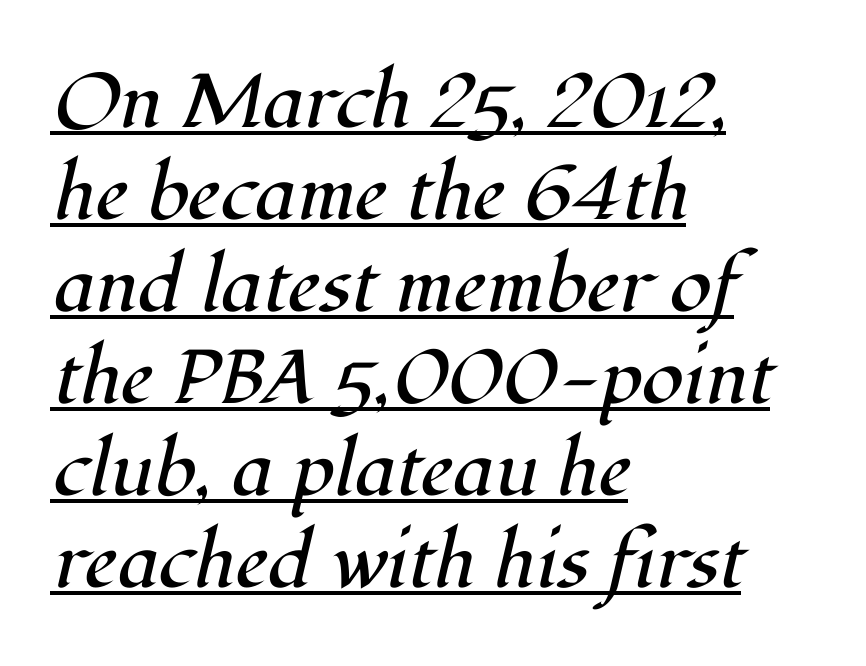
The typeface has the unassuming heft of standard copy or less. Is the type slanted? Yes — the strokes lean at a clear angle. The gaps between neighbouring characters are ordinary and unremarkable. Each letter keeps its own natural width here, so spacing adapts to shape.
